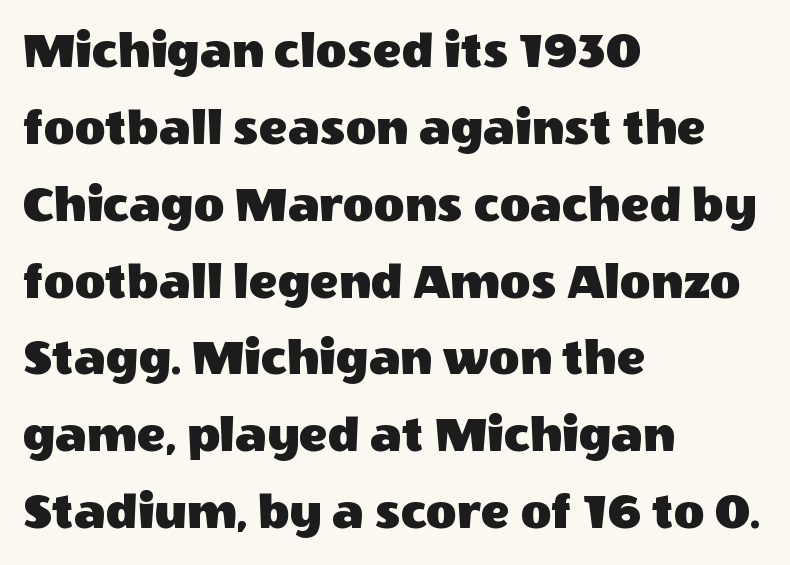
{"serif": "no", "italic": "no", "width": "normal", "x_height": "large", "monospaced": "no", "underline": "no", "align": "left", "line_spacing": "normal", "line_spacing_ratio": 1.45, "letter_spacing": "normal", "letter_spacing_em": 0.0, "glyph_px": 53}
